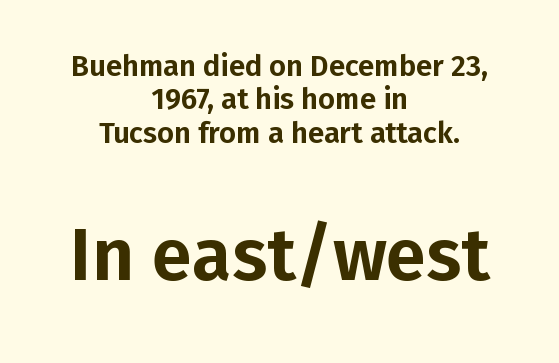
The image shows 73 px sans-serif type, upright; set centered, tight line spacing (1.15x), normal letter spacing, not underlined; the second (bottom) block is 2.52x larger; low stroke contrast and a medium x-height.
